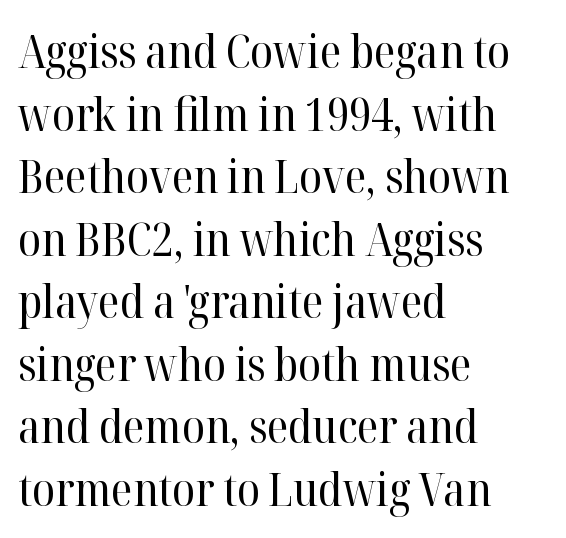
Leading matches the norm, producing a regular column. Tracking here is standard; glyphs follow each other at the usual distance. Do the letters lean? They stand straight. The setting favours the left margin, as ordinary paragraphs usually do.
